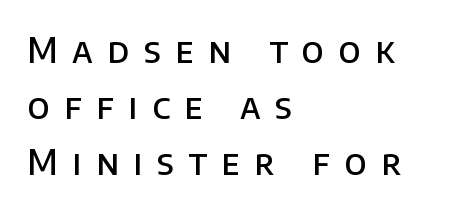
Q: Is the text bold? A: Semi-bold.
Q: Is the text italic (slanted)? A: No, it is upright.
Q: Is the typeface a serif or a sans-serif typeface? A: Sans-serif.
Q: Is the text underlined? A: No.
Q: How is the paragraph aligned? A: Left-aligned.
Q: Is the spacing between letters normal or unusually wide? A: Unusually wide.
Q: Is the spacing between lines tight, normal or loose? A: Normal.
Q: Width (condensed, normal, or wide)? A: Normal.
Q: Stroke contrast? A: Low.
Q: x-height? A: Large.
Q: Monospaced? A: No.
